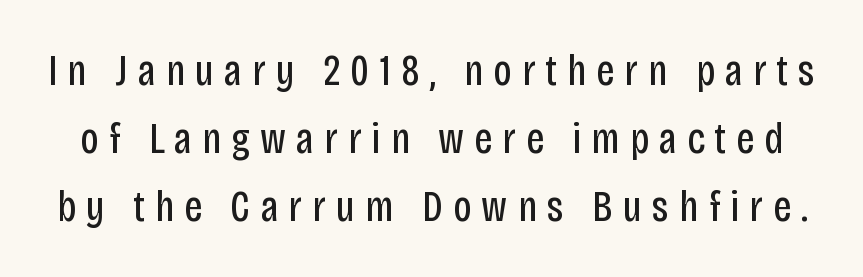
Character widths vary here, with narrow letters taking less room than wide ones. The letters stand straight up with perfectly vertical stems. Students, observe: this is what conventionally led text looks like. This sample uses a sans-serif face. The face looks like a standard text weight, possibly lighter.
